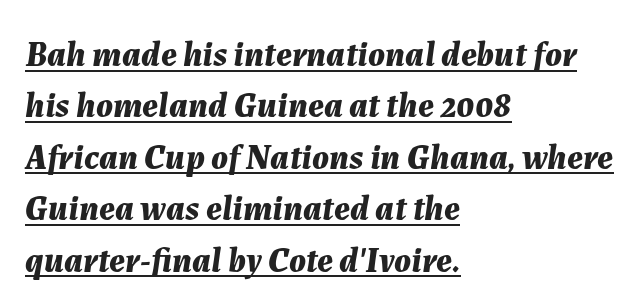
{"italic": "yes", "lean": "right", "slant_degrees": 7, "bold": "yes", "weight": "bold", "width": "normal", "stroke_contrast": "medium", "x_height": "medium", "monospaced": "no", "underline": "yes", "align": "left", "line_spacing": "normal", "line_spacing_ratio": 1.47, "letter_spacing": "normal", "letter_spacing_em": 0.0, "glyph_px": 35}
